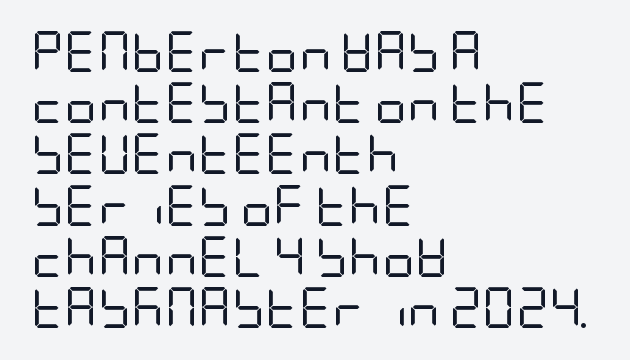
{"serif": "no", "italic": "no", "bold": "no", "weight": "regular", "width": "condensed", "stroke_contrast": "low", "x_height": "large", "underline": "no", "align": "left", "line_spacing": "normal", "line_spacing_ratio": 1.25, "letter_spacing": "normal", "letter_spacing_em": 0.0, "glyph_px": 41}
